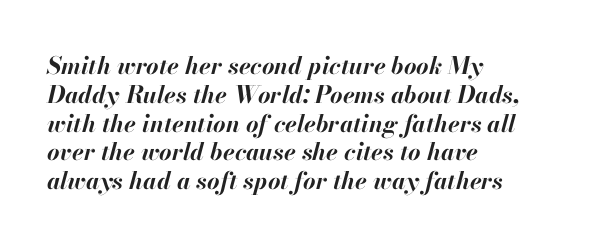
The image shows 24 px bold type, italic (leaning right); set left-aligned, line spacing 1.2x, normal letter spacing, not underlined.
